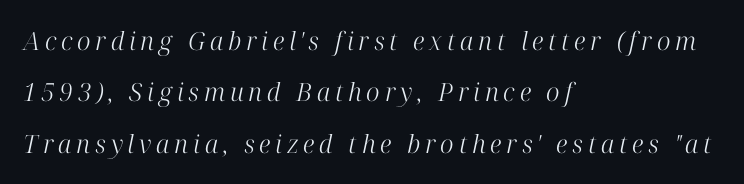
The image shows 25 px text type, italic (leaning right); set left-aligned, loose line spacing (2.06x), not underlined.
